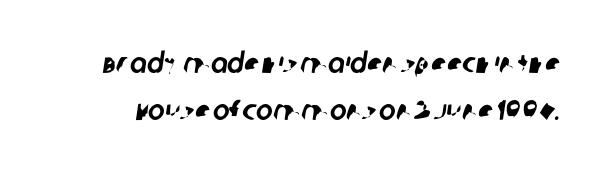
The image shows 28 px sans-serif type; set normal line spacing (1.67x), normal letter spacing, not underlined; low stroke contrast and a large x-height.
